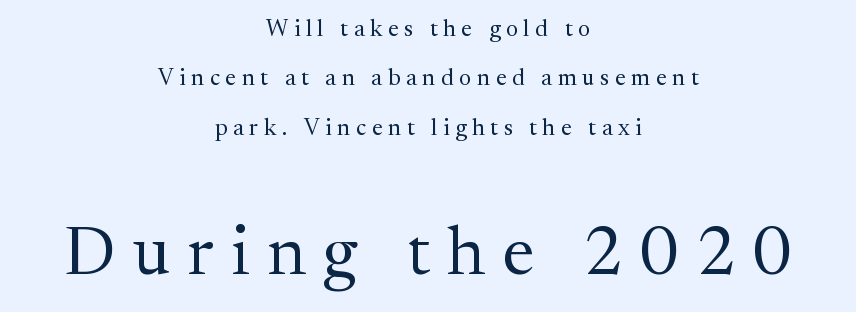
The image shows 69 px regular-weight serif type, upright; set centered, loose line spacing (2.15x), unusually wide letter spacing (+0.25 em), not underlined; the second (bottom) block is 3.0x larger; medium stroke contrast and a medium x-height.
